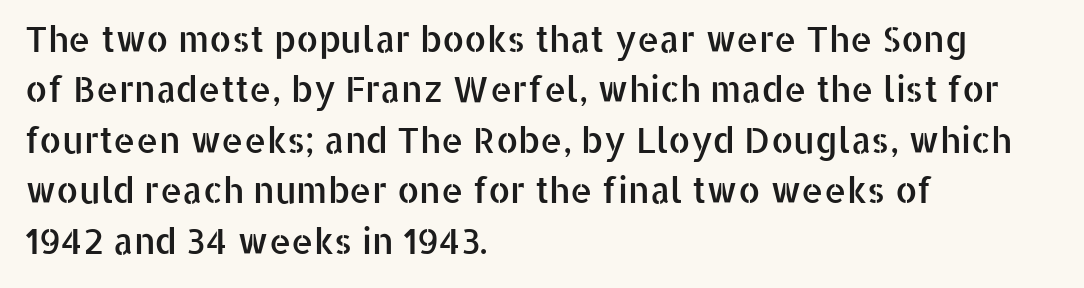
The image shows 35 px sans-serif type, upright; set left-aligned, normal line spacing (1.44x), normal letter spacing, not underlined; low stroke contrast and a medium x-height.
